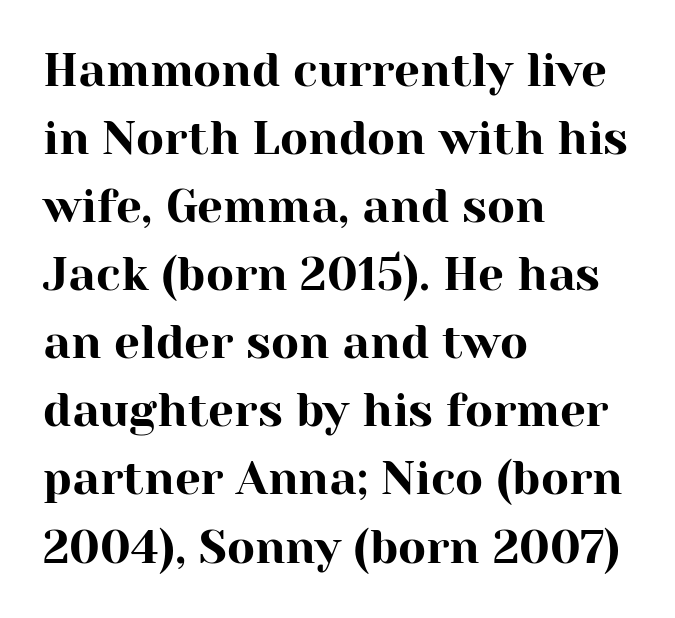
The image shows 46 px serif type, upright; set left-aligned, normal line spacing (1.48x), normal letter spacing, not underlined; high stroke contrast and a medium x-height.
